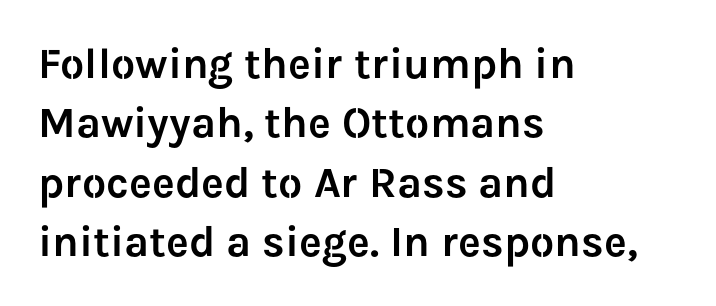
Q: Is the text italic (slanted)? A: No, it is upright.
Q: Is the typeface a serif or a sans-serif typeface? A: Sans-serif.
Q: Is the text underlined? A: No.
Q: How is the paragraph aligned? A: Left-aligned.
Q: Is the spacing between letters normal or unusually wide? A: Normal.
Q: Is the spacing between lines tight, normal or loose? A: Normal.
Q: Width (condensed, normal, or wide)? A: Normal.
Q: Stroke contrast? A: Low.
Q: x-height? A: Medium.
Q: Monospaced? A: No.
